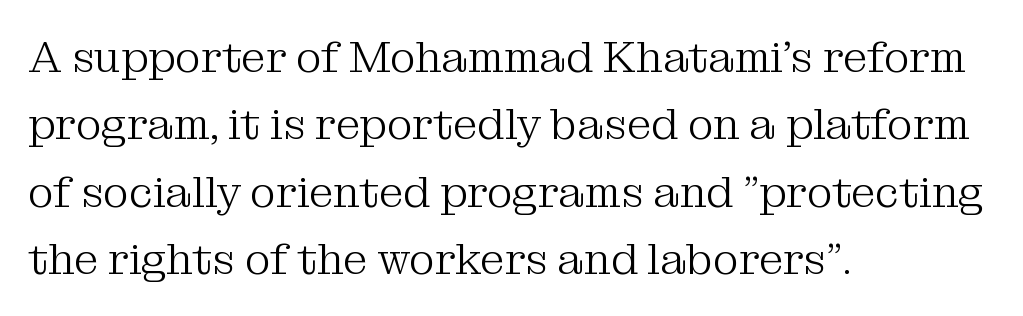
Q: Is the text bold? A: No.
Q: Is the text italic (slanted)? A: No, it is upright.
Q: Is the typeface a serif or a sans-serif typeface? A: Serif.
Q: Is the text underlined? A: No.
Q: How is the paragraph aligned? A: Left-aligned.
Q: Is the spacing between letters normal or unusually wide? A: Normal.
Q: Is the spacing between lines tight, normal or loose? A: Normal.
Q: Width (condensed, normal, or wide)? A: Normal.
Q: Stroke contrast? A: Medium.
Q: x-height? A: Medium.
Q: Monospaced? A: No.
